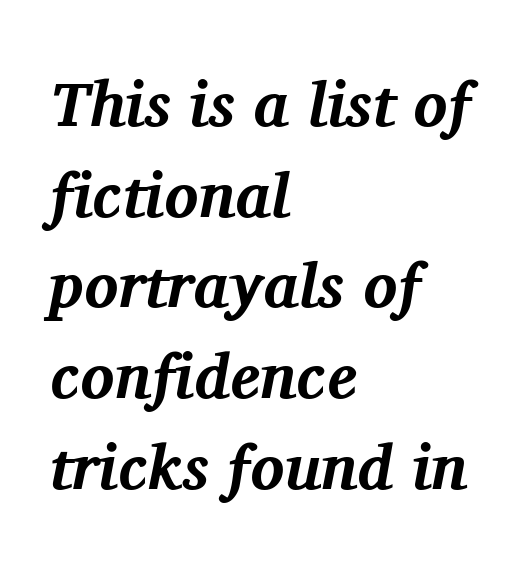
{"serif": "yes", "italic": "yes", "lean": "right", "slant_degrees": 11, "bold": "yes", "weight": "bold", "width": "normal", "stroke_contrast": "medium", "x_height": "medium", "monospaced": "no", "underline": "no", "align": "left", "line_spacing": "normal", "line_spacing_ratio": 1.44, "letter_spacing": "normal", "letter_spacing_em": 0.0, "glyph_px": 63}
